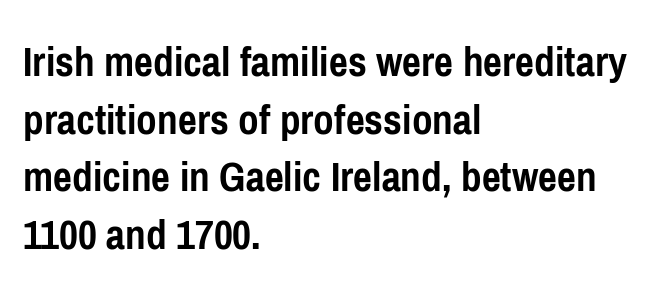
Q: Is the text bold? A: Yes.
Q: Is the text italic (slanted)? A: No, it is upright.
Q: Is the typeface a serif or a sans-serif typeface? A: Sans-serif.
Q: Is the text underlined? A: No.
Q: How is the paragraph aligned? A: Left-aligned.
Q: Is the spacing between letters normal or unusually wide? A: Normal.
Q: Is the spacing between lines tight, normal or loose? A: Normal.
Q: Width (condensed, normal, or wide)? A: Condensed.
Q: Stroke contrast? A: Low.
Q: x-height? A: Medium.
Q: Monospaced? A: No.
